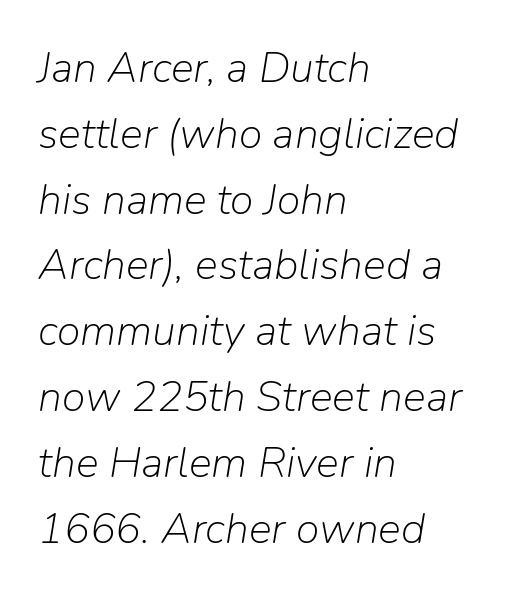
In terms of letterspacing, this is plain default setting. You could not count columns in this text — the font is proportionally spaced. The paragraph shown leans on its left margin. These lines were composed using italics. Descenders are the only things crossing below the line.
